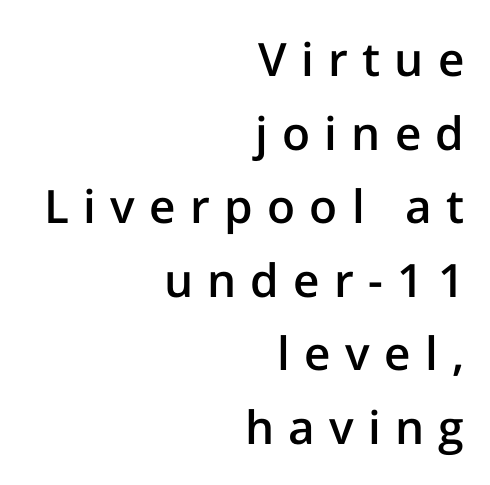
Q: Is the text bold? A: Semi-bold.
Q: Is the text italic (slanted)? A: No, it is upright.
Q: Is the typeface a serif or a sans-serif typeface? A: Sans-serif.
Q: Is the text underlined? A: No.
Q: How is the paragraph aligned? A: Right-aligned.
Q: Is the spacing between letters normal or unusually wide? A: Unusually wide.
Q: Is the spacing between lines tight, normal or loose? A: Normal.
Q: Width (condensed, normal, or wide)? A: Normal.
Q: Stroke contrast? A: Low.
Q: x-height? A: Medium.
Q: Monospaced? A: No.
